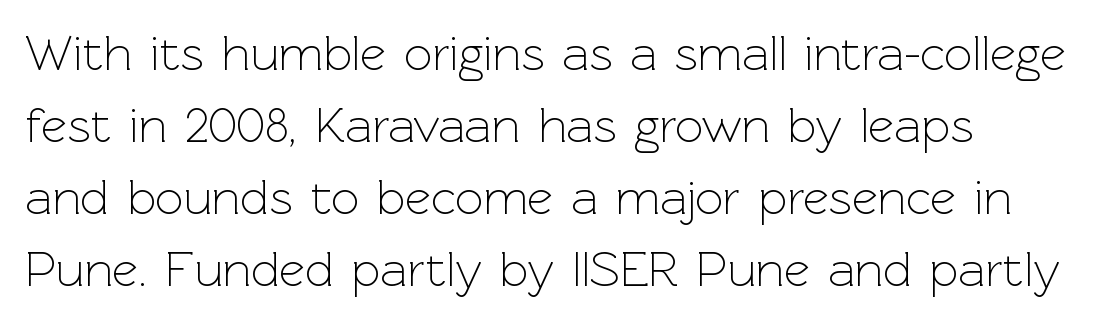
Q: Is the text bold? A: No.
Q: Is the text italic (slanted)? A: No, it is upright.
Q: Is the typeface a serif or a sans-serif typeface? A: Sans-serif.
Q: Is the text underlined? A: No.
Q: Is the spacing between letters normal or unusually wide? A: Normal.
Q: Is the spacing between lines tight, normal or loose? A: Normal.
Q: Width (condensed, normal, or wide)? A: Normal.
Q: x-height? A: Medium.
Q: Monospaced? A: No.
